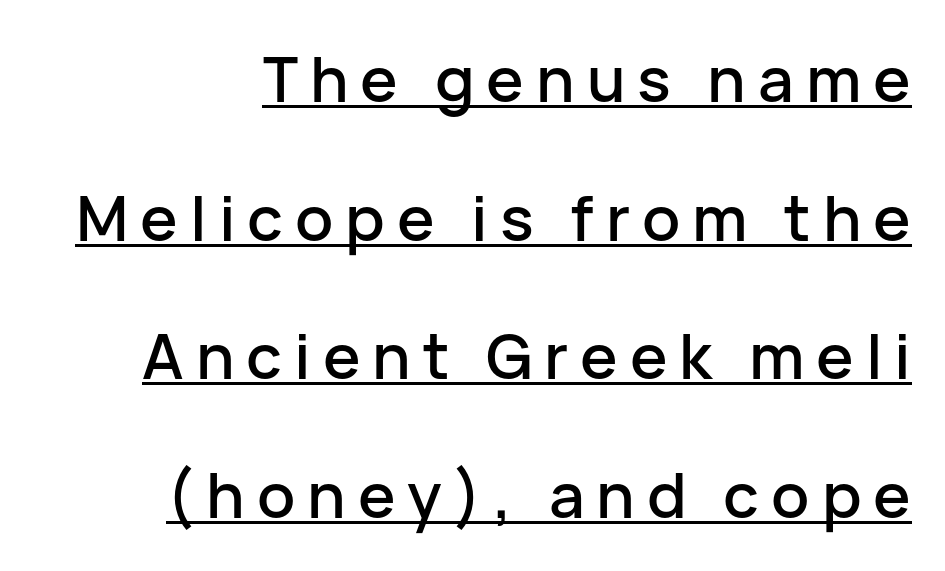
Q: Is the text italic (slanted)? A: No, it is upright.
Q: Is the typeface a serif or a sans-serif typeface? A: Sans-serif.
Q: Is the text underlined? A: Yes.
Q: How is the paragraph aligned? A: Right-aligned.
Q: Is the spacing between lines tight, normal or loose? A: Loose.
Q: Width (condensed, normal, or wide)? A: Normal.
Q: Stroke contrast? A: Low.
Q: x-height? A: Medium.
Q: Monospaced? A: No.
